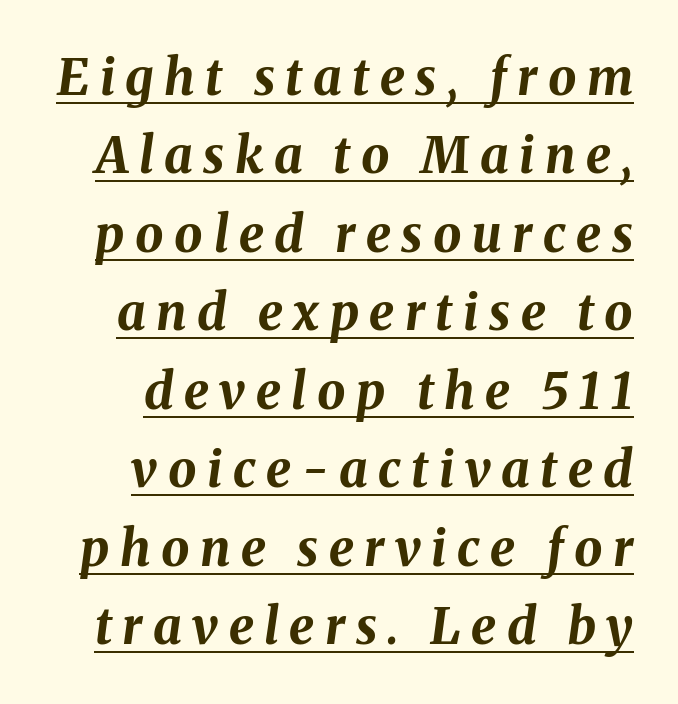
The passage shown is typed in a proportional face where columns would drift. Regarding leading, the lines here are spaced in the standard way. Is there an underline? Yes — a line sits under the letters. On the weight axis this lands at bold, roughly 700.
